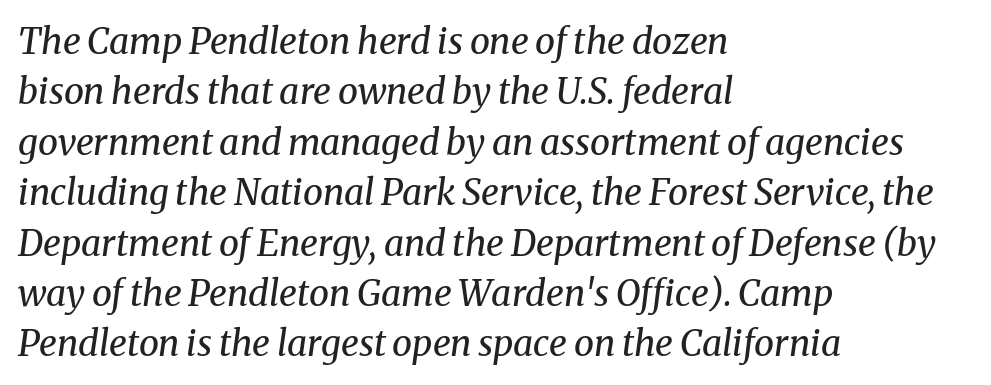
The image shows 36 px regular-weight serif type, italic (leaning right); set left-aligned, normal line spacing (1.4x), normal letter spacing, not underlined; medium stroke contrast and a medium x-height.
